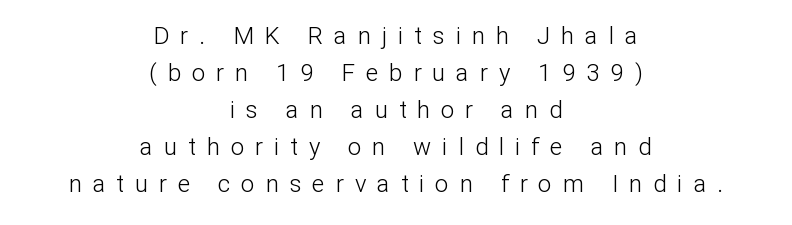
{"italic": "no", "bold": "no", "underline": "no", "align": "center", "line_spacing": "normal", "line_spacing_ratio": 1.54, "letter_spacing": "wide", "letter_spacing_em": 0.45, "glyph_px": 24}
